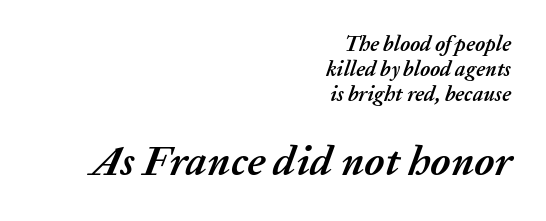
The image shows 42 px semibold type, italic (leaning right); set right-aligned, line spacing 1.18x, normal letter spacing, not underlined; the second (bottom) block is 2.0x larger; medium stroke contrast and a medium x-height.
